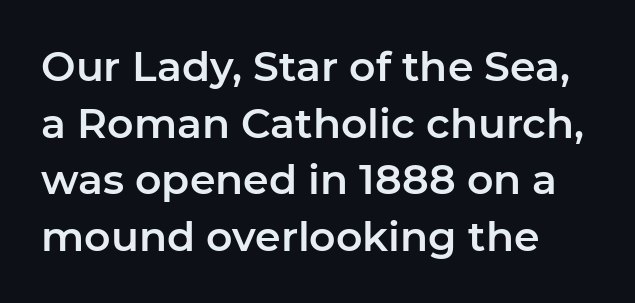
{"serif": "no", "italic": "no", "width": "normal", "stroke_contrast": "low", "x_height": "medium", "monospaced": "no", "underline": "no", "line_spacing": "normal", "line_spacing_ratio": 1.38, "letter_spacing": "normal", "letter_spacing_em": 0.0, "glyph_px": 41}
